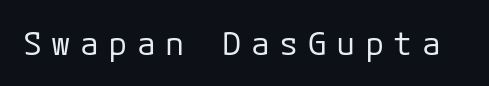
{"serif": "no", "italic": "no", "bold": "no", "weight": "regular", "width": "normal", "stroke_contrast": "low", "x_height": "medium", "underline": "no", "letter_spacing": "wide", "letter_spacing_em": 0.29, "glyph_px": 32}
